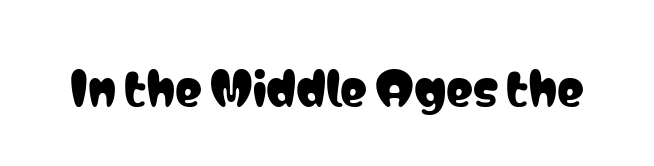
The tracking reads as untouched default to a designer's eye. The designer went with a sans here, leaving each stem footless. The passage shown is typed in a proportional face where columns would drift. Only glyphs here, with clear space below each row.
